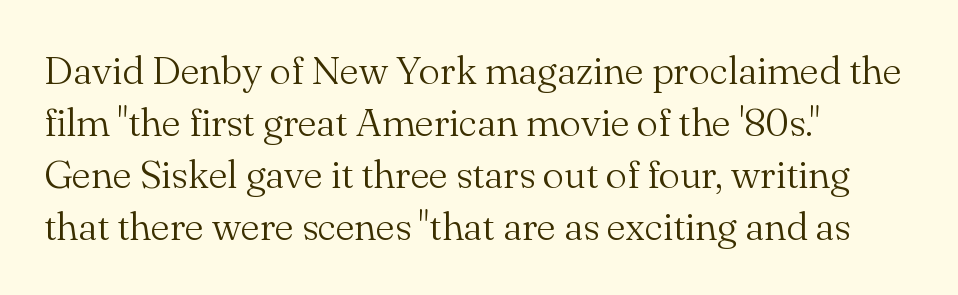
The image shows 40 px light serif type, upright; set left-aligned, normal line spacing (1.3x), normal letter spacing, not underlined; medium stroke contrast and a small x-height.
